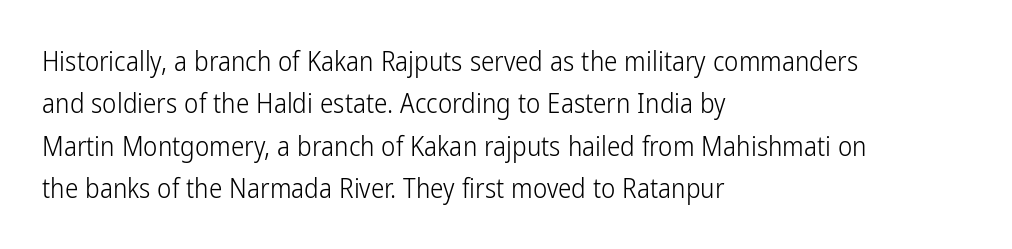
The image shows 27 px text type, upright; set left-aligned, normal line spacing (1.57x), normal letter spacing, not underlined.
